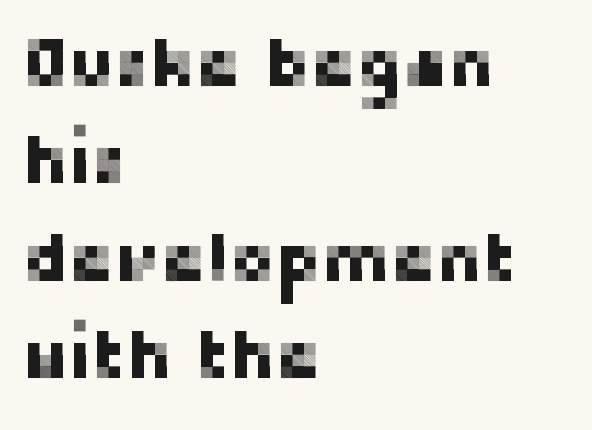
Q: Is the text italic (slanted)? A: No, it is upright.
Q: Is the typeface a serif or a sans-serif typeface? A: Sans-serif.
Q: Is the text underlined? A: No.
Q: How is the paragraph aligned? A: Left-aligned.
Q: Is the spacing between letters normal or unusually wide? A: Normal.
Q: Is the spacing between lines tight, normal or loose? A: Normal.
Q: Width (condensed, normal, or wide)? A: Normal.
Q: Stroke contrast? A: Low.
Q: x-height? A: Medium.
Q: Monospaced? A: No.
